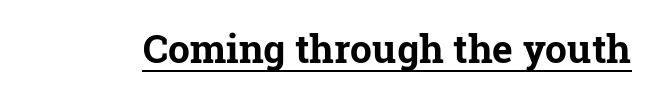
{"serif": "yes", "italic": "no", "bold": "yes", "weight": "bold", "width": "normal", "stroke_contrast": "low", "x_height": "medium", "monospaced": "no", "underline": "yes", "letter_spacing": "normal", "letter_spacing_em": 0.0, "glyph_px": 39}
